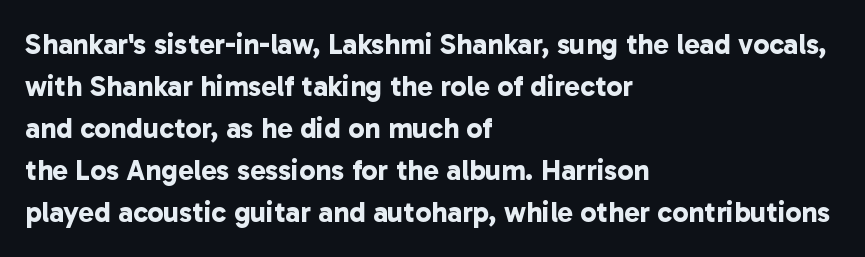
The image shows 29 px bold sans-serif type; set left-aligned, normal line spacing (1.45x), normal letter spacing, not underlined; low stroke contrast and a medium x-height.
